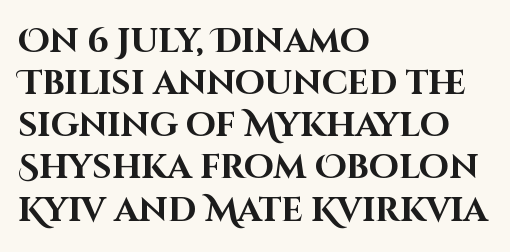
The image shows 34 px bold sans-serif type, upright; set left-aligned, line spacing 1.24x, normal letter spacing, not underlined; high stroke contrast and a large x-height.
